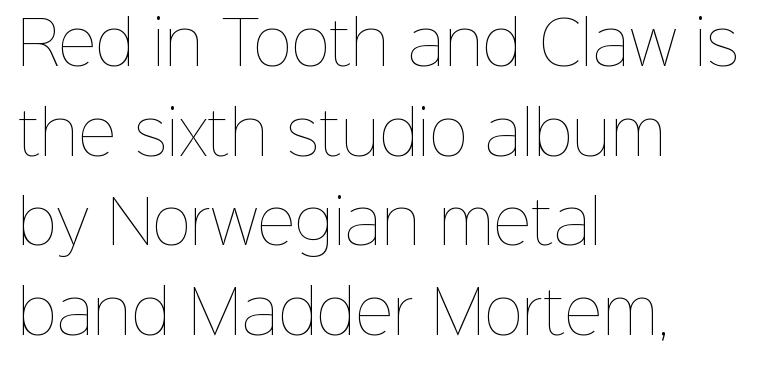
Q: Is the text bold? A: No.
Q: Is the text italic (slanted)? A: No, it is upright.
Q: Is the text underlined? A: No.
Q: How is the paragraph aligned? A: Left-aligned.
Q: Is the spacing between letters normal or unusually wide? A: Normal.
Q: Is the spacing between lines tight, normal or loose? A: Normal.
Q: Width (condensed, normal, or wide)? A: Normal.
Q: Stroke contrast? A: Low.
Q: x-height? A: Medium.
Q: Monospaced? A: No.
